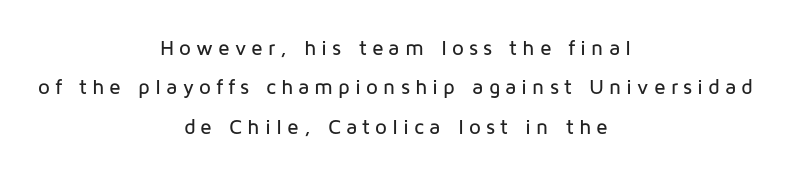
Compared with a flush-left layout, this one balances lines on the center instead. This is roman type, the default non-slanted kind. Words appear elongated and porous because spacing is wide. Letters rest on an invisible, unmarked baseline.
